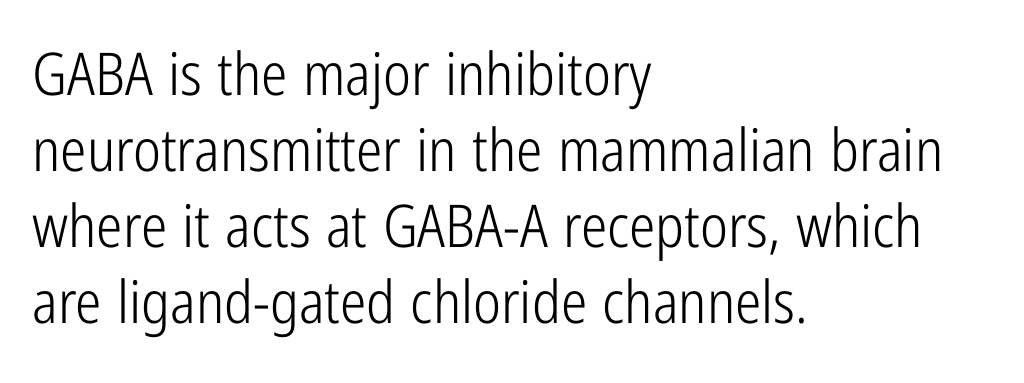
The image shows 59 px light, condensed sans-serif type, upright; set left-aligned, normal line spacing (1.29x), normal letter spacing, not underlined; low stroke contrast and a medium x-height.
